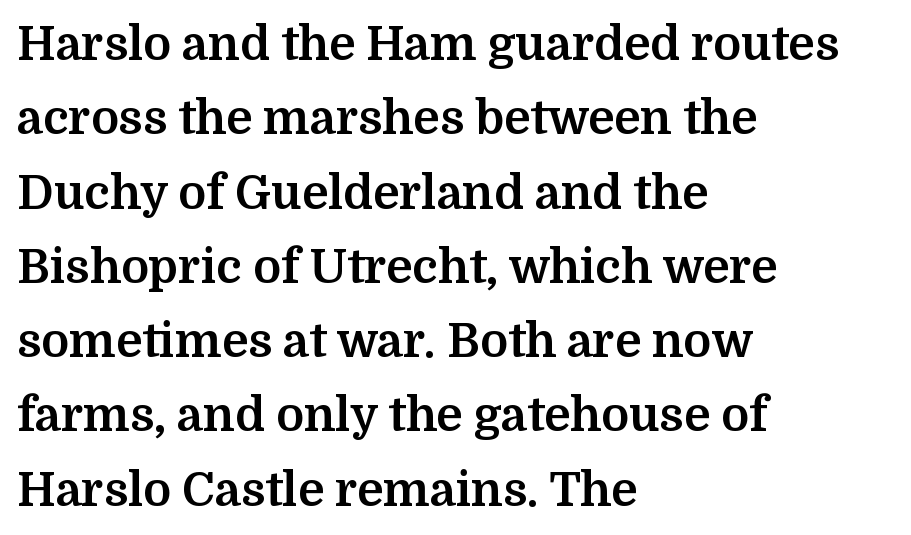
The strip under each line holds only bare page. Horizontally, the lines are justified to the leading edge only. Look at the bottom of the vertical strokes: they flare into serifs here. Here the designer chose a conventional face with non-uniform glyph widths. This rendering leaves character spacing at its baseline value.
